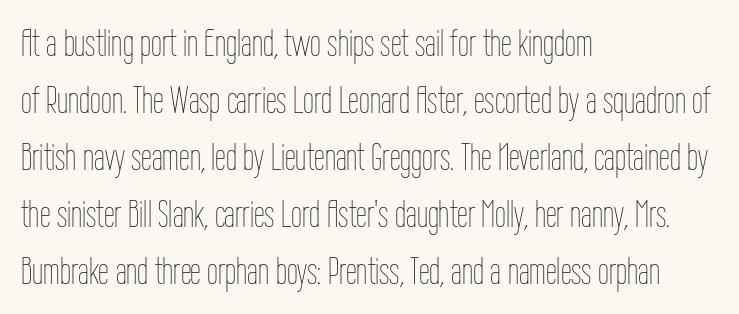
Compared with a centered layout, this one pins lines to the left instead. The glyphs are unaccompanied by any horizontal stroke below them. Rendered with straight, roman letterforms. Stroke mass is kept to a normal reading level or below.
